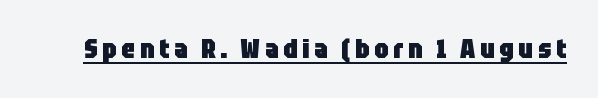
Q: Is the text bold? A: Yes.
Q: Is the text italic (slanted)? A: No, it is upright.
Q: Is the text underlined? A: Yes.
